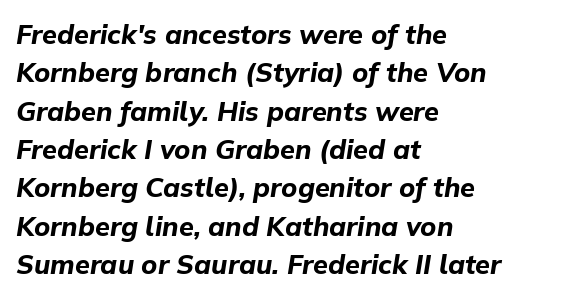
The image shows 27 px bold type, italic (leaning right); set left-aligned, normal line spacing (1.42x), normal letter spacing, not underlined.
